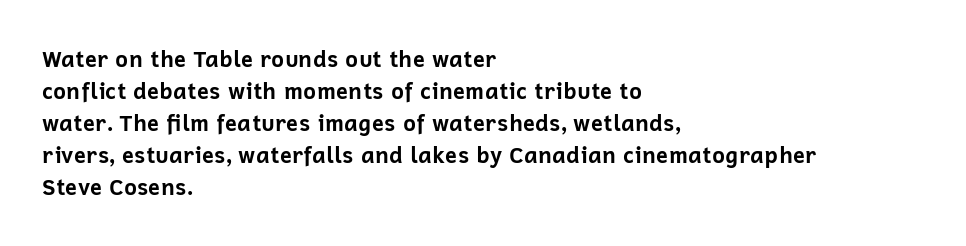
The image shows 22 px bold type, upright; set left-aligned, normal line spacing (1.46x), normal letter spacing, not underlined.
